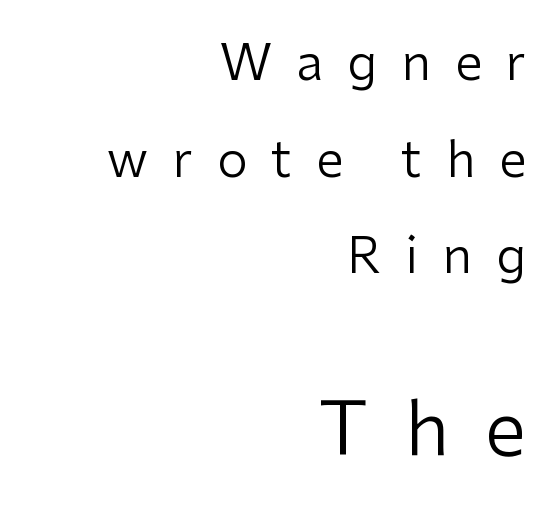
The image shows 74 px regular-weight sans-serif type, upright; set right-aligned, loose line spacing (1.97x), unusually wide letter spacing (+0.49 em), not underlined; the second (bottom) block is 1.51x larger; low stroke contrast and a medium x-height.
